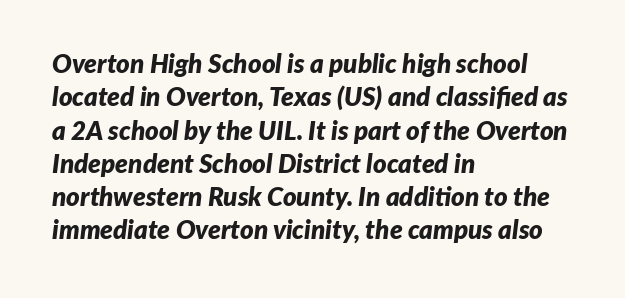
{"italic": "yes", "lean": "right", "slant_degrees": 7, "bold": "yes", "underline": "no", "align": "left", "line_spacing": "normal", "line_spacing_ratio": 1.28, "letter_spacing": "normal", "letter_spacing_em": 0.0, "glyph_px": 26}
